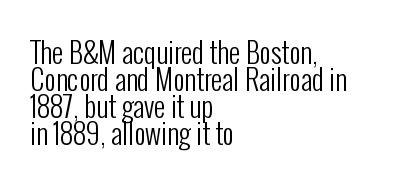
Honestly, there is no underline to notice here at all. The passage is arranged the way most books set body copy — flush left. Words appear dense and cohesive because spacing is normal. The lettering stays uniformly vertical, giving the passage a roman look. A sans-serif font was chosen for this passage.
